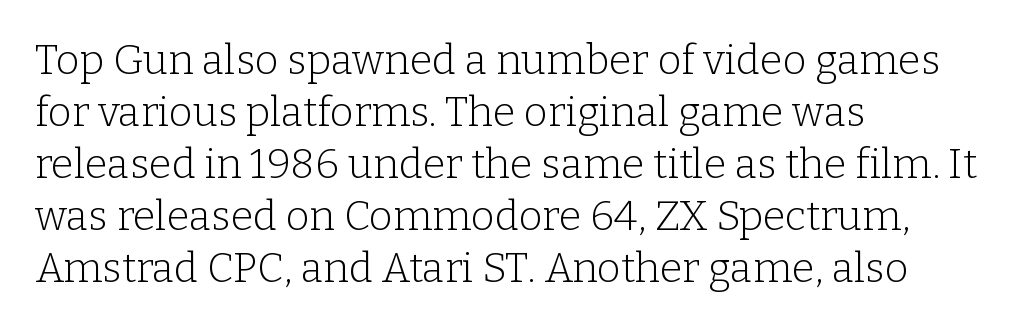
Q: Is the text bold? A: No.
Q: Is the text italic (slanted)? A: No, it is upright.
Q: Is the typeface a serif or a sans-serif typeface? A: Serif.
Q: Is the text underlined? A: No.
Q: How is the paragraph aligned? A: Left-aligned.
Q: Is the spacing between letters normal or unusually wide? A: Normal.
Q: Is the spacing between lines tight, normal or loose? A: Normal.
Q: Width (condensed, normal, or wide)? A: Normal.
Q: Stroke contrast? A: Low.
Q: x-height? A: Medium.
Q: Monospaced? A: No.
